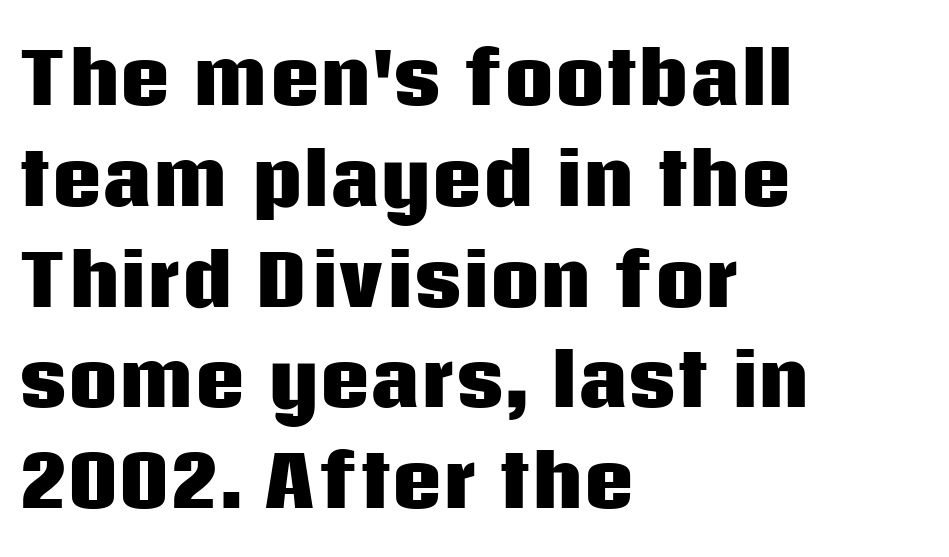
{"serif": "no", "italic": "no", "bold": "yes", "weight": "heavy", "width": "normal", "stroke_contrast": "low", "x_height": "large", "monospaced": "no", "underline": "no", "align": "left", "line_spacing": "normal", "line_spacing_ratio": 1.44, "letter_spacing": "normal", "letter_spacing_em": 0.0, "glyph_px": 70}
